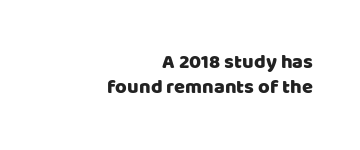
{"italic": "no", "underline": "no", "align": "right", "line_spacing_ratio": 1.24, "letter_spacing": "normal", "letter_spacing_em": 0.0, "glyph_px": 20}
